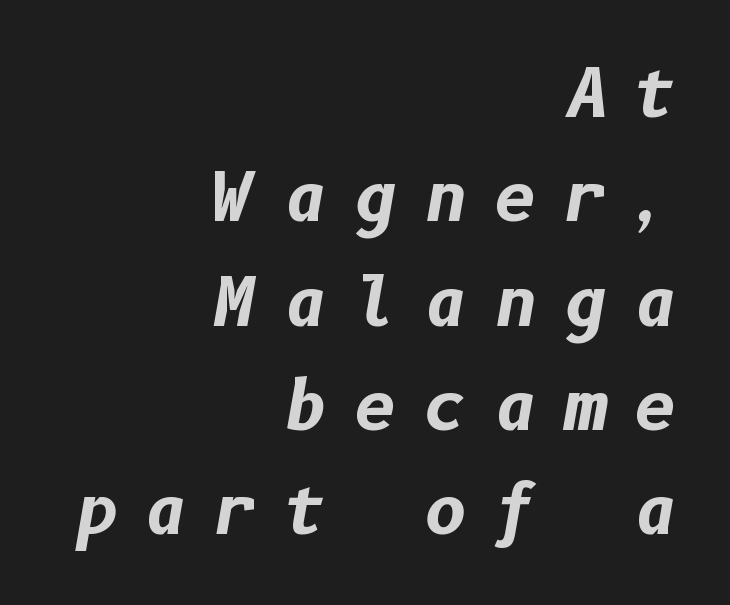
The image shows 66 px bold type, italic (leaning right); set right-aligned, normal line spacing (1.58x), unusually wide letter spacing (+0.41 em), not underlined; low stroke contrast and a medium x-height.
